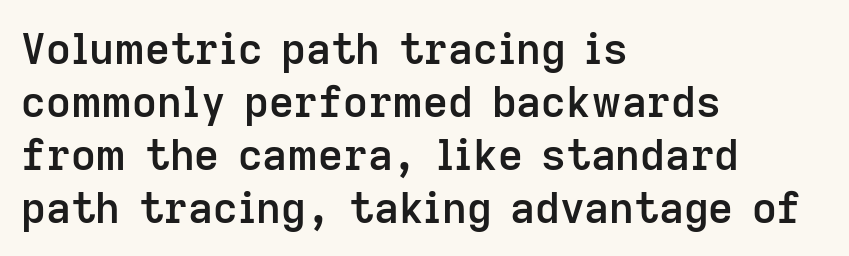
The image shows 43 px semibold sans-serif type, upright; set left-aligned, line spacing 1.23x, normal letter spacing, not underlined; low stroke contrast and a medium x-height.
